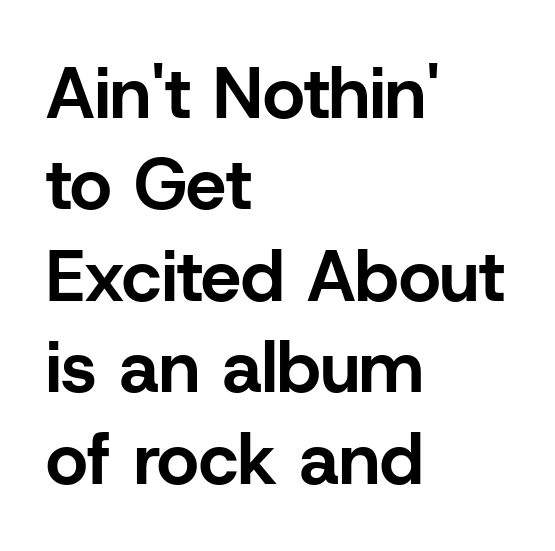
{"serif": "no", "italic": "no", "bold": "yes", "weight": "bold", "width": "normal", "stroke_contrast": "low", "x_height": "medium", "monospaced": "no", "underline": "no", "align": "left", "line_spacing": "normal", "line_spacing_ratio": 1.27, "letter_spacing": "normal", "letter_spacing_em": 0.0, "glyph_px": 72}
